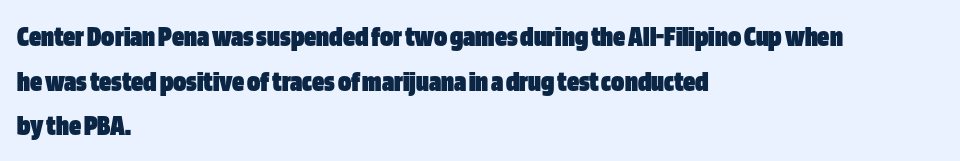
This sample uses a sans-serif face. Glyph-to-glyph distance matches everyday printed text. The rendering uses natural spacing where letterforms have individual widths. A classic flush-left, rag-right setting is used for this passage. You can tell it's not italic because the verticals are truly vertical.
